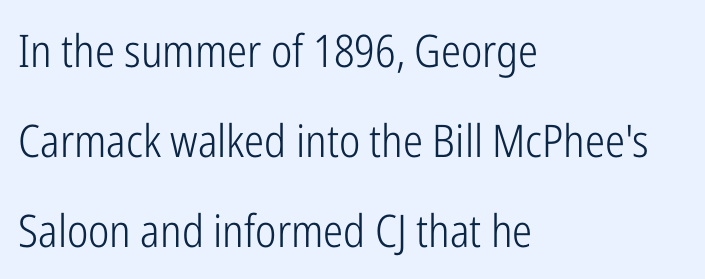
Q: Is the text bold? A: No.
Q: Is the text italic (slanted)? A: No, it is upright.
Q: Is the typeface a serif or a sans-serif typeface? A: Sans-serif.
Q: Is the text underlined? A: No.
Q: How is the paragraph aligned? A: Left-aligned.
Q: Is the spacing between letters normal or unusually wide? A: Normal.
Q: Is the spacing between lines tight, normal or loose? A: Loose.
Q: Width (condensed, normal, or wide)? A: Condensed.
Q: Stroke contrast? A: Low.
Q: x-height? A: Medium.
Q: Monospaced? A: No.
